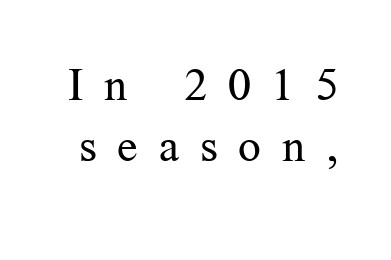
The image shows 45 px regular-weight serif type, upright; set normal line spacing (1.35x), unusually wide letter spacing (+0.46 em), not underlined; medium stroke contrast and a medium x-height.
